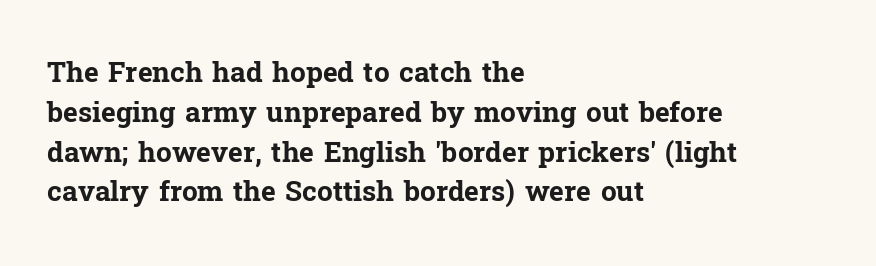
{"serif": "yes", "italic": "no", "bold": "yes", "weight": "bold", "width": "normal", "stroke_contrast": "low", "x_height": "medium", "monospaced": "no", "underline": "no", "align": "left", "line_spacing": "normal", "line_spacing_ratio": 1.42, "letter_spacing": "normal", "letter_spacing_em": 0.0, "glyph_px": 28}
